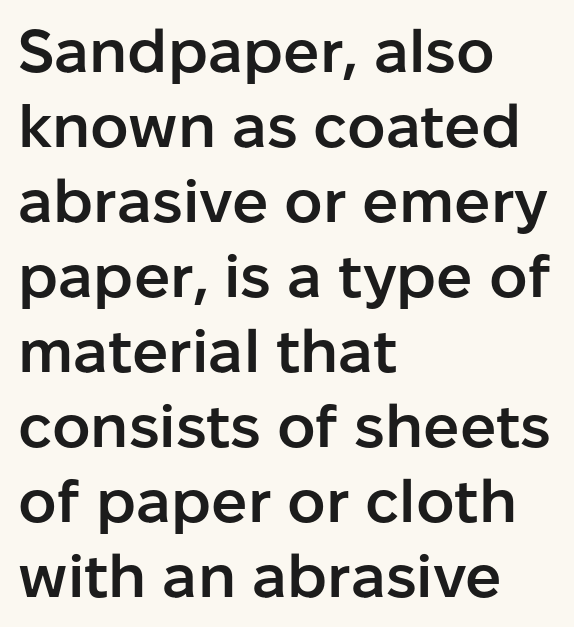
The image shows 60 px semibold sans-serif type, upright; set left-aligned, normal line spacing (1.25x), normal letter spacing, not underlined; low stroke contrast and a medium x-height.
